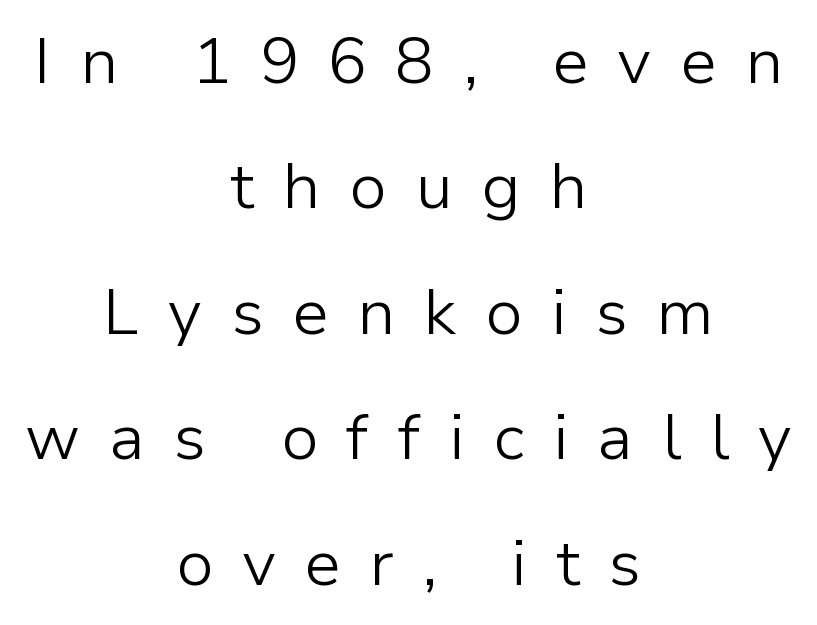
The image shows 65 px light sans-serif type, upright; set centered, loose line spacing (1.93x), unusually wide letter spacing (+0.44 em), not underlined; low stroke contrast and a medium x-height.
